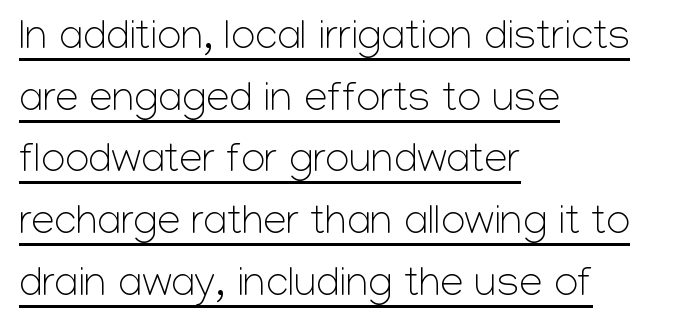
{"serif": "no", "italic": "no", "bold": "no", "weight": "light", "width": "normal", "stroke_contrast": "low", "x_height": "medium", "monospaced": "no", "underline": "yes", "align": "left", "line_spacing": "normal", "line_spacing_ratio": 1.47, "letter_spacing": "normal", "letter_spacing_em": 0.0, "glyph_px": 42}
